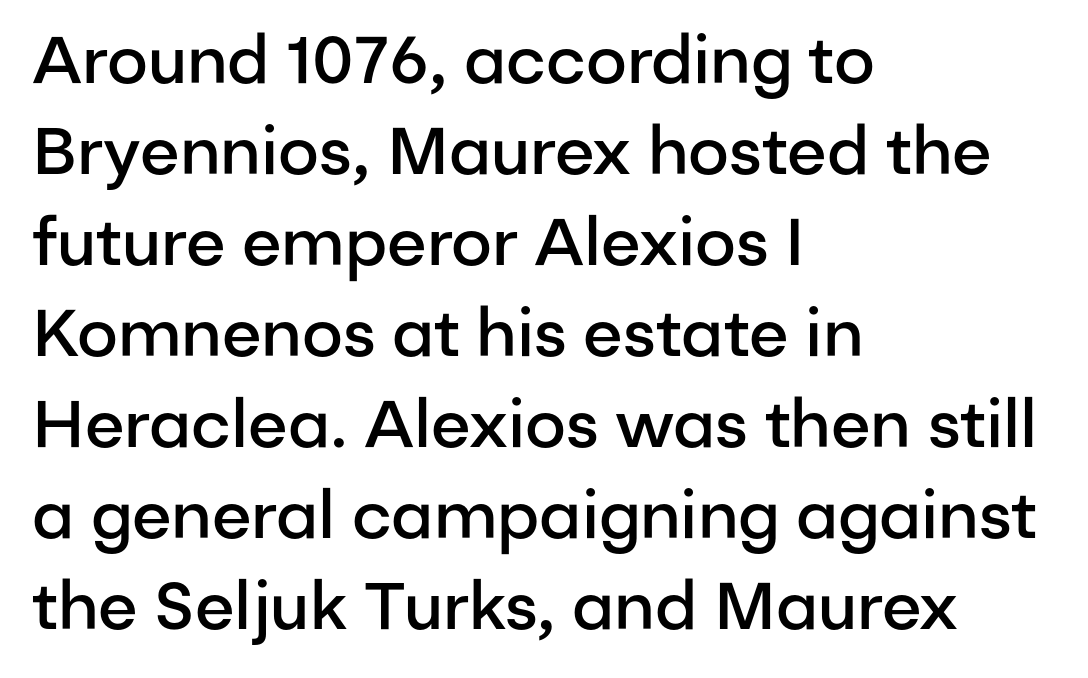
Q: Is the text bold? A: Semi-bold.
Q: Is the text italic (slanted)? A: No, it is upright.
Q: Is the typeface a serif or a sans-serif typeface? A: Sans-serif.
Q: Is the text underlined? A: No.
Q: How is the paragraph aligned? A: Left-aligned.
Q: Is the spacing between letters normal or unusually wide? A: Normal.
Q: Is the spacing between lines tight, normal or loose? A: Normal.
Q: Width (condensed, normal, or wide)? A: Normal.
Q: Stroke contrast? A: Low.
Q: x-height? A: Medium.
Q: Monospaced? A: No.
